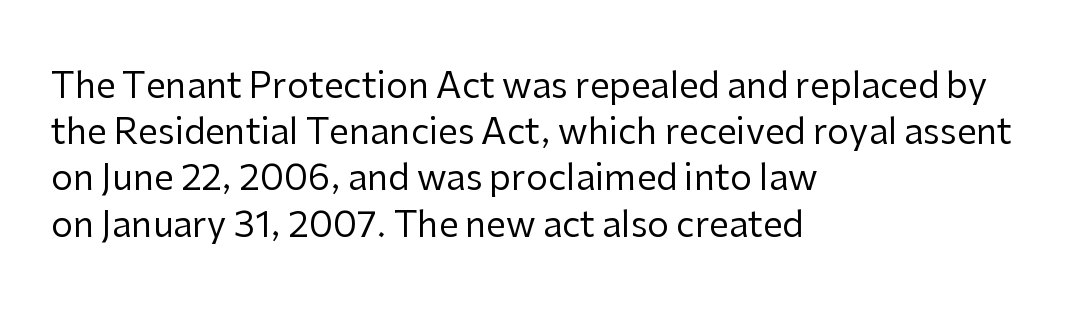
{"serif": "no", "italic": "no", "bold": "no", "weight": "regular", "width": "normal", "stroke_contrast": "low", "x_height": "medium", "monospaced": "no", "underline": "no", "align": "left", "line_spacing": "normal", "line_spacing_ratio": 1.32, "letter_spacing": "normal", "letter_spacing_em": 0.0, "glyph_px": 35}
